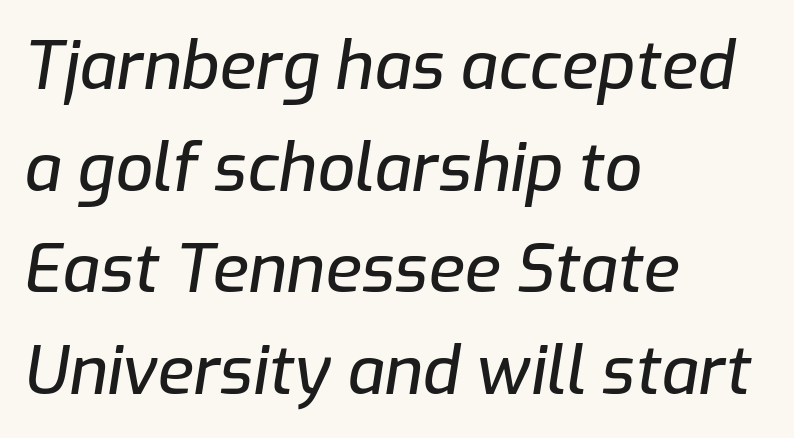
Note the varied advance widths — an 'i' is clearly narrower than an 'm'. In terms of posture, this sample is oblique. Lines of text with bare space underneath. Nothing unusual about the tracking: characters are spaced as the font intends. Each new line begins a customary step beneath the previous one.
